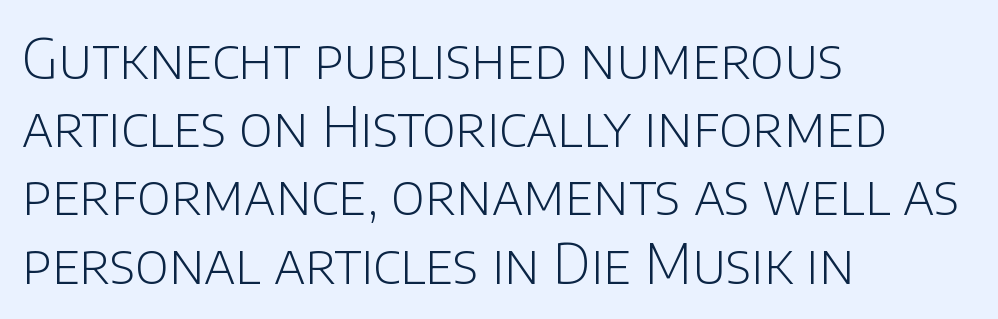
Just letters on the line, the space beneath them empty. No extra ink here — the face is not bold. Font category for this specimen: sans-serif. Posture: straight, roman, zero tilt. Look at the tracking — it's just the regular setting, nothing added.
